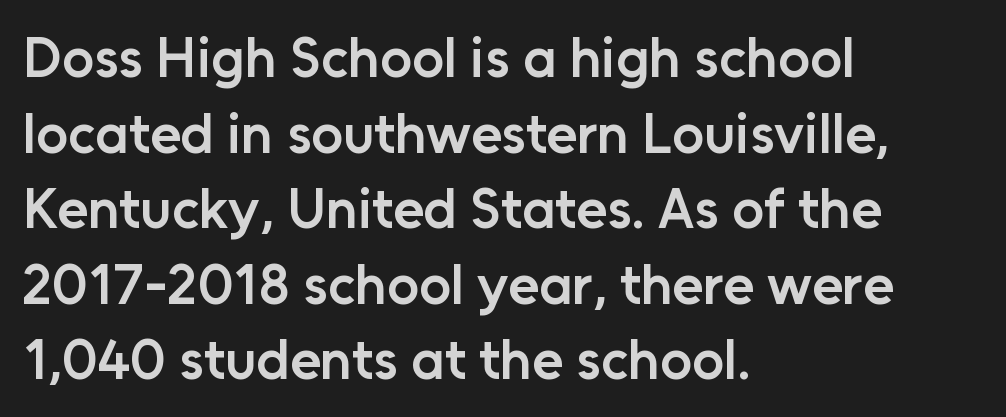
Q: Is the text bold? A: Semi-bold.
Q: Is the text italic (slanted)? A: No, it is upright.
Q: Is the typeface a serif or a sans-serif typeface? A: Sans-serif.
Q: Is the text underlined? A: No.
Q: How is the paragraph aligned? A: Left-aligned.
Q: Is the spacing between letters normal or unusually wide? A: Normal.
Q: Is the spacing between lines tight, normal or loose? A: Normal.
Q: Width (condensed, normal, or wide)? A: Normal.
Q: Stroke contrast? A: Low.
Q: x-height? A: Medium.
Q: Monospaced? A: No.
